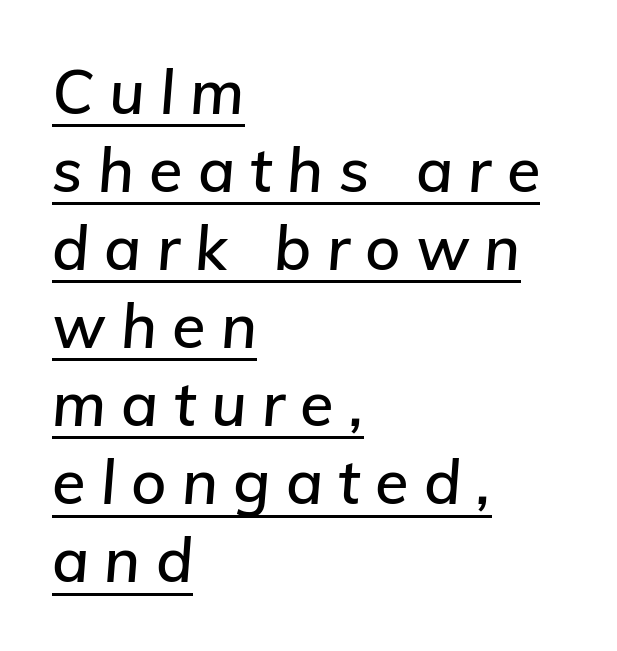
The setting favours the left margin, as ordinary paragraphs usually do. Evenly set lines give the paragraph a standard silhouette. This rendering features underlined lettering. Glyph-to-glyph distance is far greater than everyday printed text. Tall strokes in this sample are angled rather than plumb.
